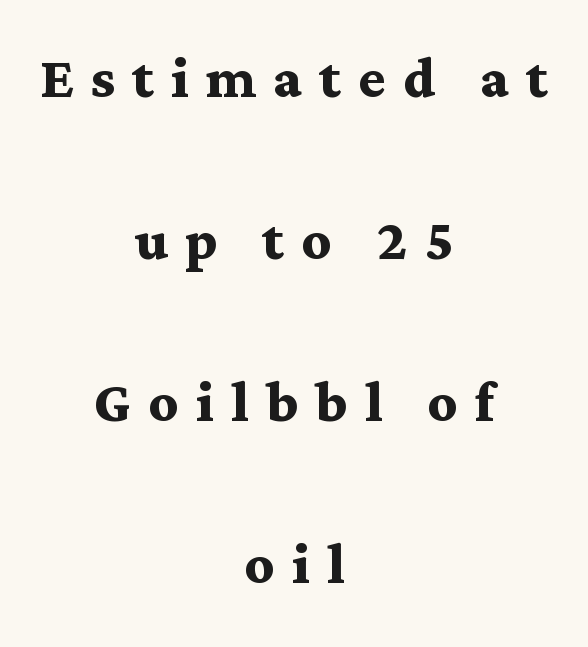
Every character sits straight up, as roman type does. Weight check: bold — yes, fully. The text was rendered using a seriffed face with decorative stroke endings. Character widths vary here, with narrow letters taking less room than wide ones. Each line is balanced around a shared central axis.
